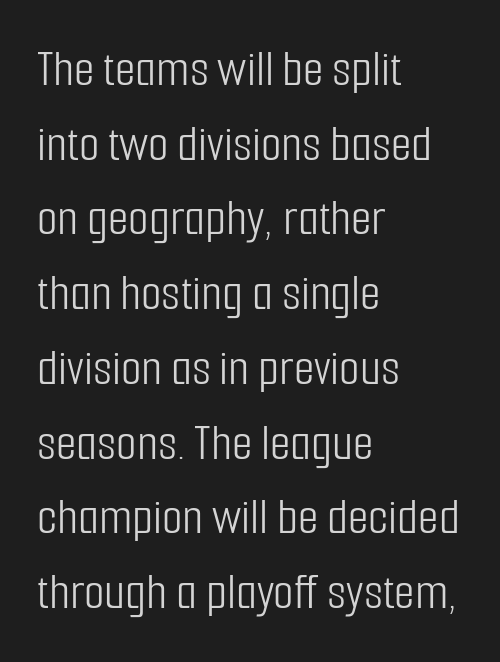
Think of a printed novel: that variable character pitch is what you see here. Regular leading. This sample uses plain, unmodified letter spacing. Nothing heavy about these letters — not bold at all. Reading down the block, your eye returns to a fixed left position each line.
